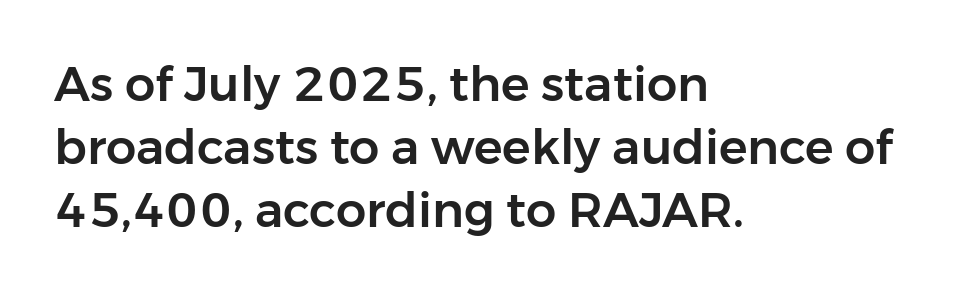
The font's upright variant was chosen for this text. This is sans-serif lettering, the kind often seen on screens and signage. The rendering uses a moderate line-height, typical for paragraphs. Reading down the block, your eye returns to a fixed left position each line. Unmarked baselines from the first word to the last.
